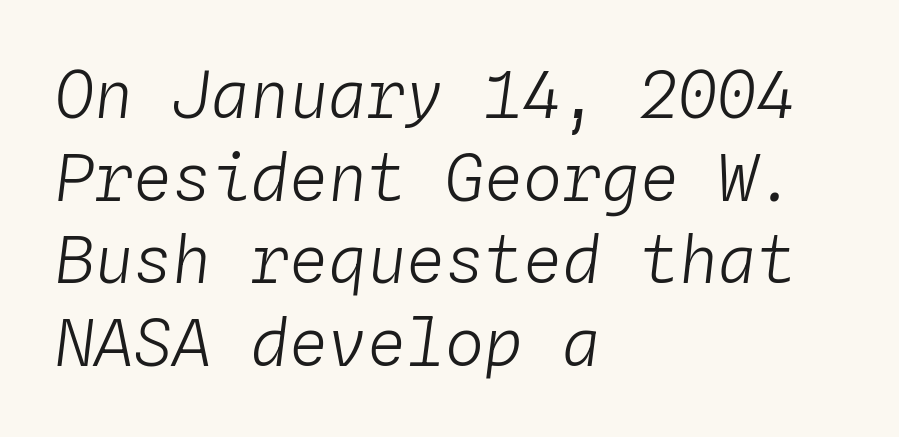
{"italic": "yes", "lean": "right", "slant_degrees": 4, "bold": "no", "weight": "light", "width": "normal", "stroke_contrast": "low", "x_height": "medium", "monospaced": "yes", "underline": "no", "align": "left", "line_spacing": "normal", "line_spacing_ratio": 1.27, "letter_spacing": "normal", "letter_spacing_em": 0.0, "glyph_px": 65}
